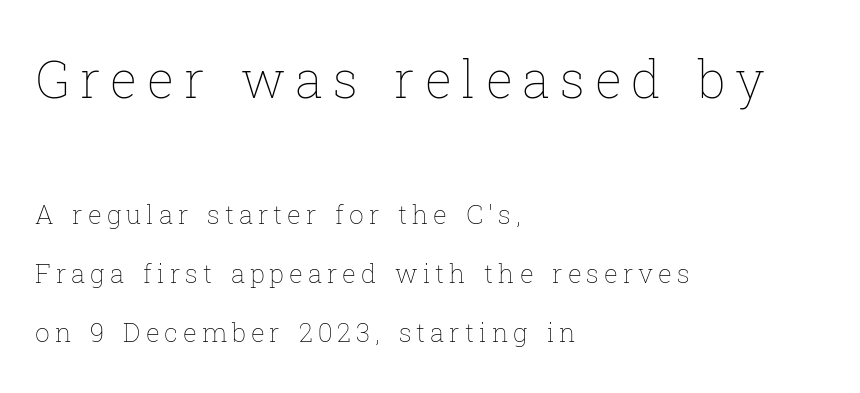
Decoration check: the copy has no underline. Looks like regular typesetting: each glyph gets only the width it needs. Style check: upright. A student would notice the top passage is typeset larger than what follows. Weight: not bold — regular or lighter.
